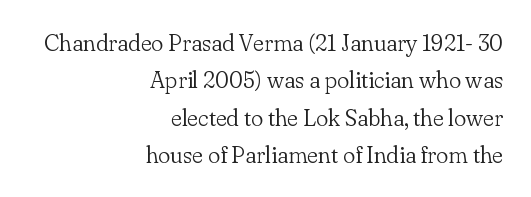
The image shows 23 px text type, upright; set right-aligned, normal line spacing (1.62x), normal letter spacing, not underlined.
